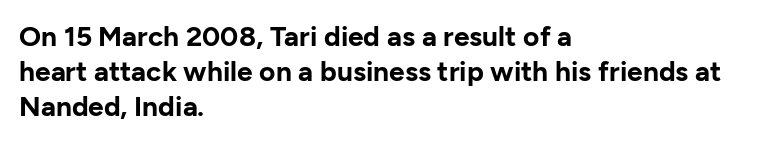
Every character sits straight up, as roman type does. Look at the stroke-to-counter ratio: heavy, a bold. Honestly, the letter spacing is just normal — you wouldn't notice it. How would I describe the line gaps? Plain and ordinary.
